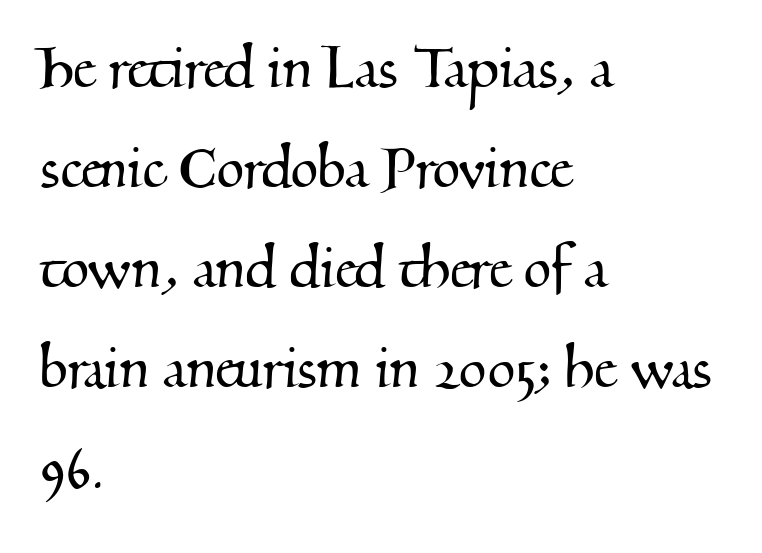
The tracking reads as untouched default to a designer's eye. Typeset ragged right — the left edge is the straight one. What kind of face is this? One with serifs. The letters advance in unequal steps, a hallmark of proportional type. No word sits above an underline.
